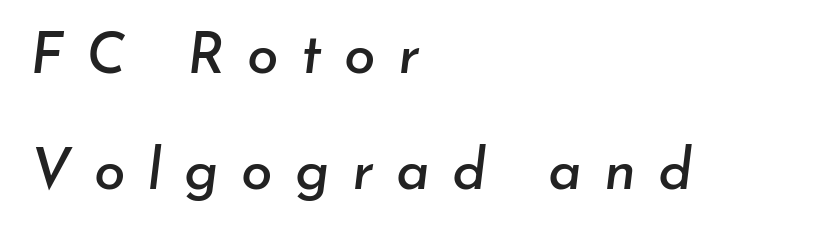
Airy leading. A classic flush-left, rag-right setting is used for this passage. An italicized treatment has been applied to the whole sample. Character widths vary here, with narrow letters taking less room than wide ones. Short note: letters widely spaced.
